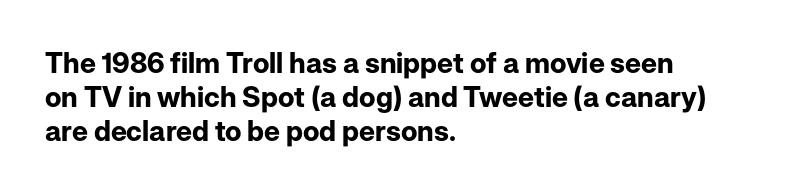
{"serif": "no", "italic": "no", "bold": "yes", "weight": "bold", "width": "normal", "stroke_contrast": "low", "x_height": "medium", "monospaced": "no", "underline": "no", "align": "left", "line_spacing_ratio": 1.22, "letter_spacing": "normal", "letter_spacing_em": 0.0, "glyph_px": 28}
